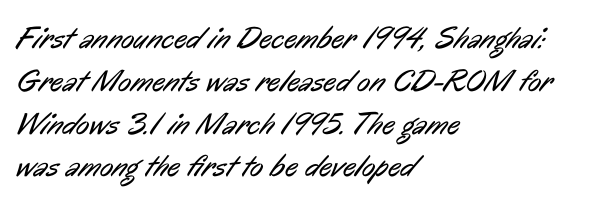
Note: no serifs on the glyphs. Characters follow at the spacing the type designer built in. This sample keeps an unexceptional amount of space between lines. Stem width sits at or under what a default text font uses. The letters advance in unequal steps, a hallmark of proportional type.
